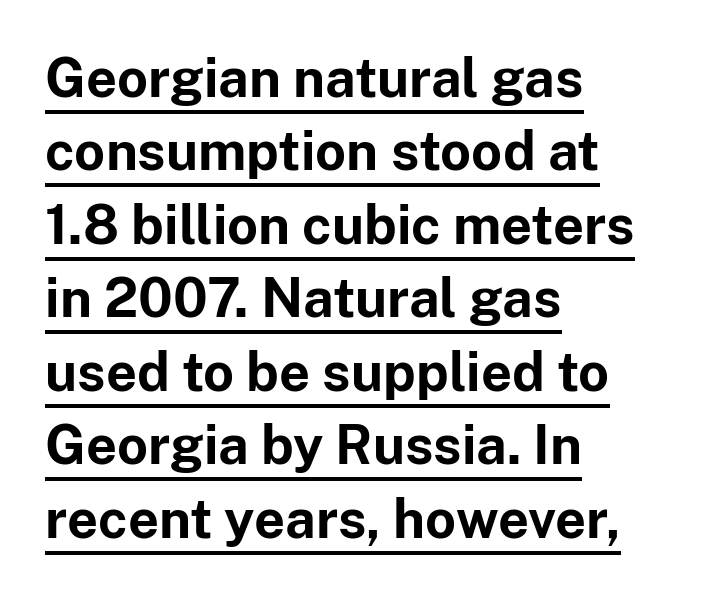
Compared with a centered layout, this one pins lines to the left instead. Caption: standard tracking, unaltered. Look at the stroke-to-counter ratio: heavy, a bold. The block of text has a typical density, with ordinary space between rows.
